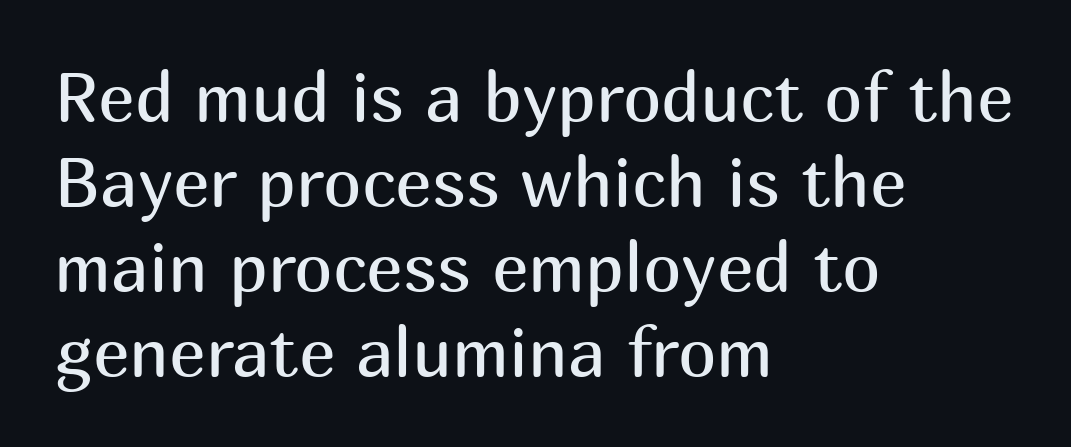
Clear beneath every line of the passage. Standard letterfit; no display-style spreading of the glyphs. This sample has the flowing, uneven cadence of proportional lettering. Caption: multi-line text, flush left, ragged right. The lettering stays uniformly vertical, giving the passage a roman look.
